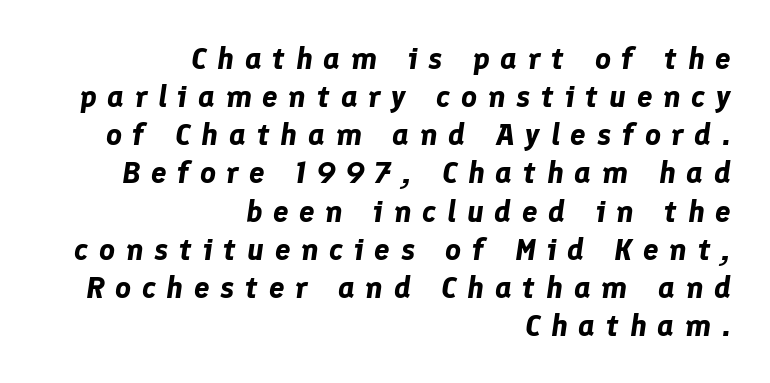
The image shows 31 px bold type, italic (leaning right); set right-aligned, line spacing 1.23x, unusually wide letter spacing (+0.34 em), not underlined; low stroke contrast and a medium x-height.
